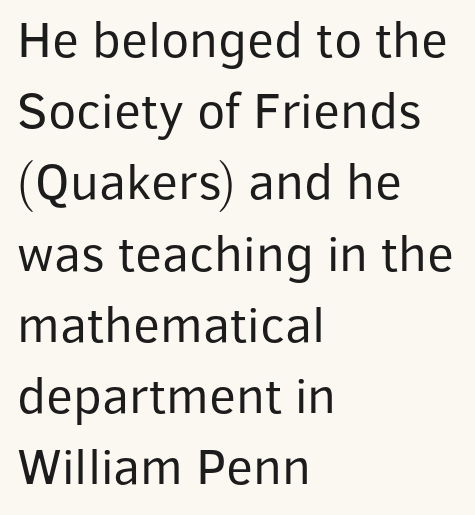
Q: Is the text bold? A: No.
Q: Is the text italic (slanted)? A: No, it is upright.
Q: Is the typeface a serif or a sans-serif typeface? A: Sans-serif.
Q: Is the text underlined? A: No.
Q: How is the paragraph aligned? A: Left-aligned.
Q: Is the spacing between letters normal or unusually wide? A: Normal.
Q: Is the spacing between lines tight, normal or loose? A: Normal.
Q: Width (condensed, normal, or wide)? A: Normal.
Q: Stroke contrast? A: Low.
Q: x-height? A: Medium.
Q: Monospaced? A: No.
